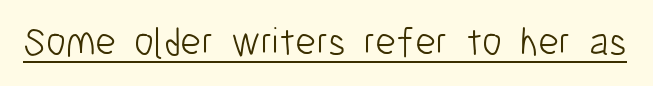
Q: Is the text bold? A: No.
Q: Is the text italic (slanted)? A: No, it is upright.
Q: Is the typeface a serif or a sans-serif typeface? A: Sans-serif.
Q: Is the text underlined? A: Yes.
Q: Is the spacing between letters normal or unusually wide? A: Normal.
Q: Width (condensed, normal, or wide)? A: Condensed.
Q: Stroke contrast? A: Low.
Q: x-height? A: Medium.
Q: Monospaced? A: No.
